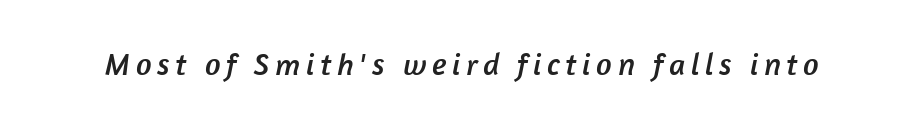
The font family rendered here belongs to the sans-serif group. The zone under the glyphs is completely vacant. Proportional: the letters do not fall into vertical columns.
